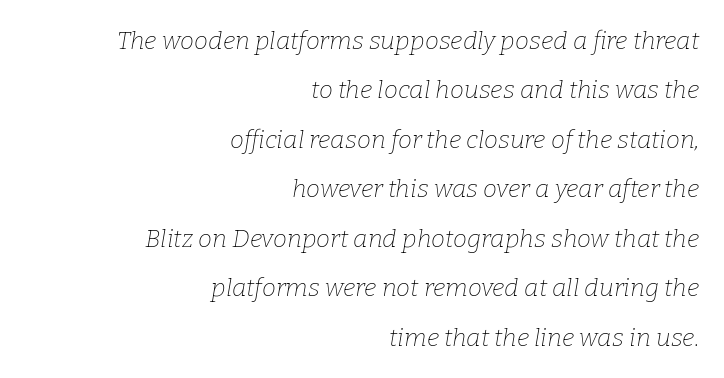
Where is the straight margin? On the right. The line-height multiplier appears high, well above default. Unbolded letterforms with no extra heft. The face used here is rendered with its standard letterfit. Just letters on the line, the space beneath them empty. The axis of the letterforms is tilted away from vertical.
